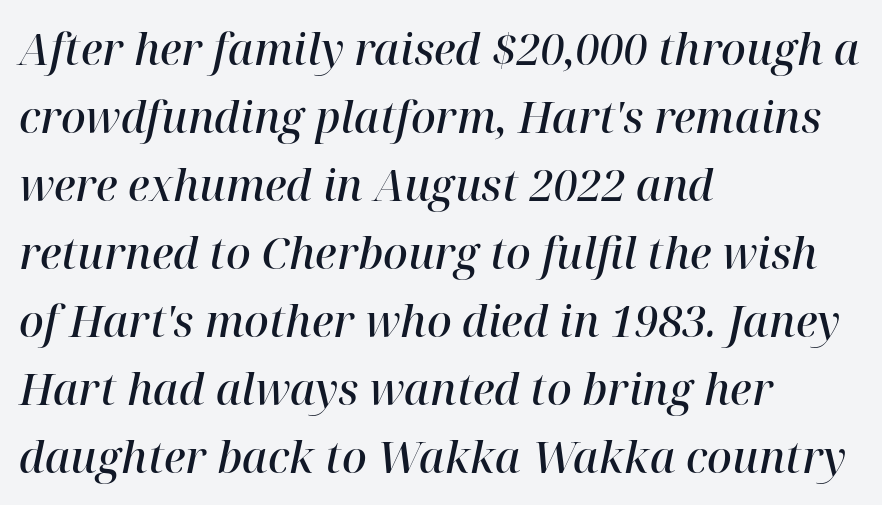
{"serif": "yes", "italic": "yes", "lean": "right", "slant_degrees": 12, "bold": "semi", "weight": "semibold", "width": "normal", "stroke_contrast": "high", "x_height": "medium", "monospaced": "no", "underline": "no", "align": "left", "line_spacing": "normal", "line_spacing_ratio": 1.58, "letter_spacing": "normal", "letter_spacing_em": 0.0, "glyph_px": 43}
